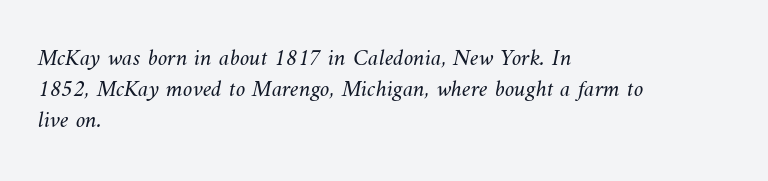
Descenders hang freely into open space. Weight: regular or lighter. One glance says typical: line gaps are just what's usual. You could call the tracking neutral — neither tight nor loose. If you drew a ruler down the left edge, every line would touch it.
